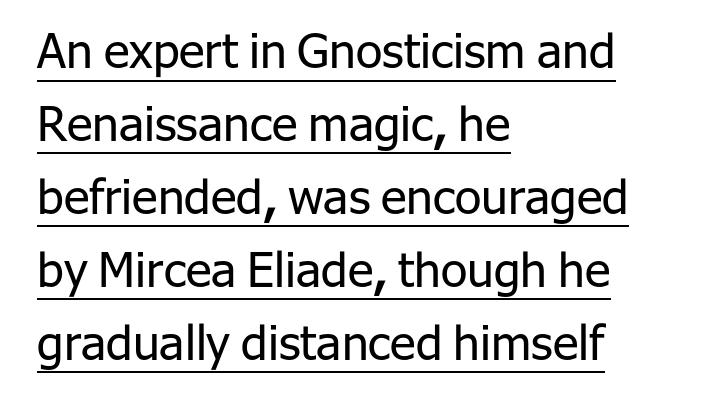
Look at the tracking — it's just the regular setting, nothing added. Weight: regular or lighter. These lines are set flush left with a ragged right edge. The words here are underlined. Style check: upright. No feet cap the strokes, marking this as sans-serif type.
